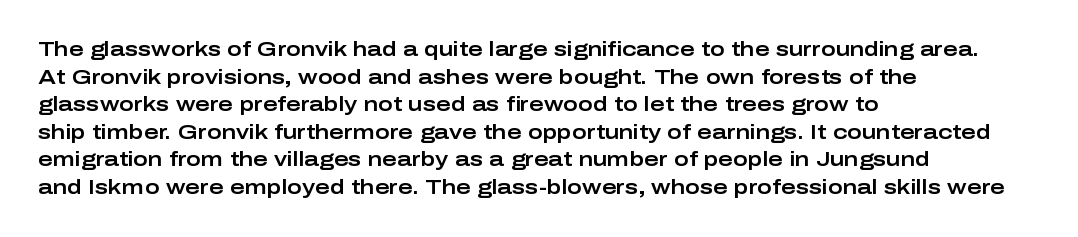
{"italic": "no", "underline": "no", "align": "left", "line_spacing": "normal", "line_spacing_ratio": 1.38, "letter_spacing": "normal", "letter_spacing_em": 0.0, "glyph_px": 20}
